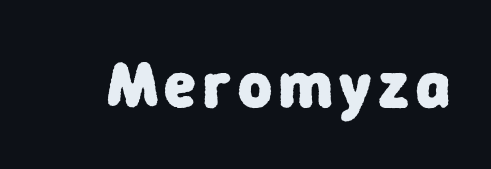
The image shows 65 px heavy sans-serif type; set not underlined; low stroke contrast and a medium x-height.
